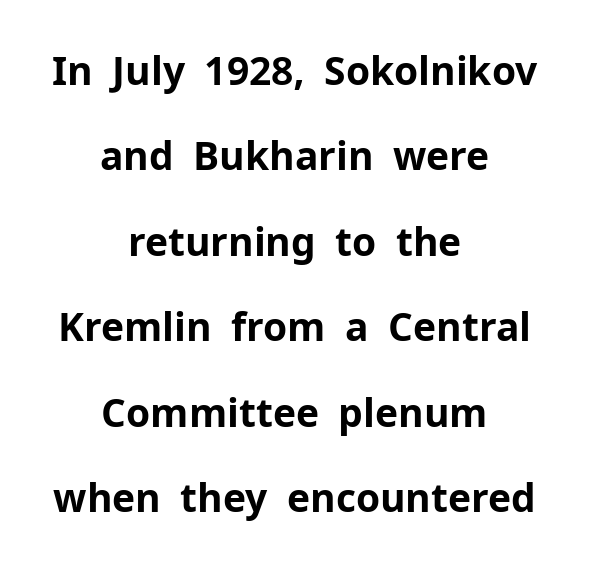
{"serif": "no", "italic": "no", "bold": "yes", "weight": "bold", "width": "normal", "stroke_contrast": "low", "x_height": "medium", "monospaced": "no", "underline": "no", "align": "center", "line_spacing": "loose", "line_spacing_ratio": 2.19, "letter_spacing": "normal", "letter_spacing_em": 0.0, "glyph_px": 39}
